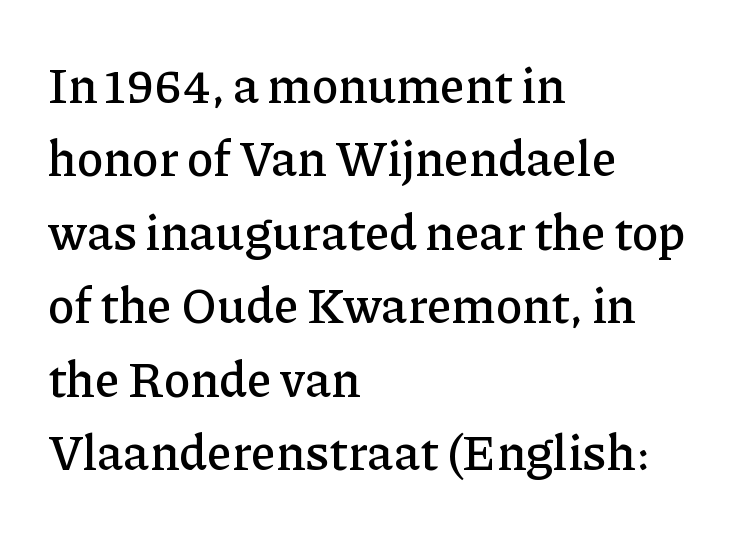
{"serif": "yes", "italic": "no", "width": "normal", "stroke_contrast": "low", "x_height": "medium", "monospaced": "no", "underline": "no", "align": "left", "line_spacing": "normal", "line_spacing_ratio": 1.5, "letter_spacing": "normal", "letter_spacing_em": 0.0, "glyph_px": 49}
